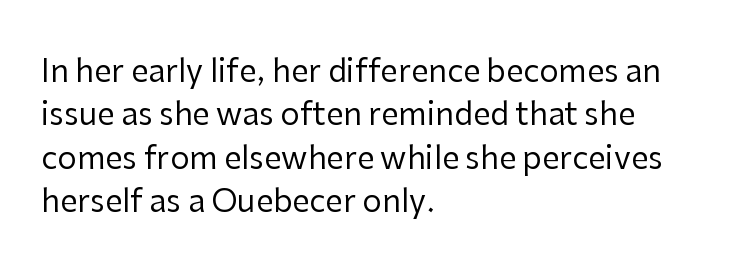
Q: Is the text bold? A: No.
Q: Is the text italic (slanted)? A: No, it is upright.
Q: Is the typeface a serif or a sans-serif typeface? A: Sans-serif.
Q: Is the text underlined? A: No.
Q: How is the paragraph aligned? A: Left-aligned.
Q: Is the spacing between letters normal or unusually wide? A: Normal.
Q: Is the spacing between lines tight, normal or loose? A: Normal.
Q: Width (condensed, normal, or wide)? A: Normal.
Q: Stroke contrast? A: Low.
Q: x-height? A: Medium.
Q: Monospaced? A: No.
